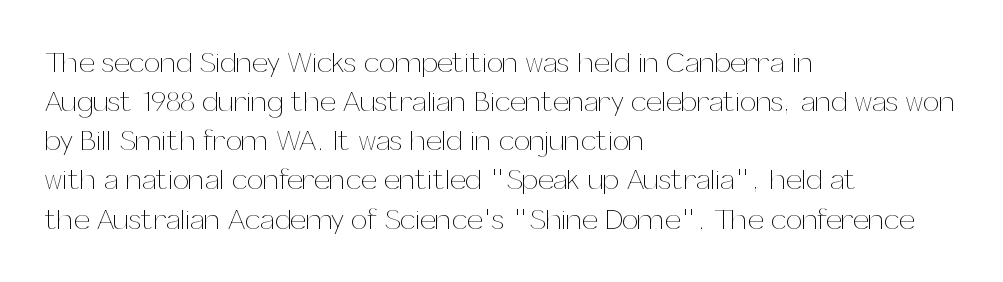
Q: Is the text bold? A: No.
Q: Is the text italic (slanted)? A: No, it is upright.
Q: Is the text underlined? A: No.
Q: How is the paragraph aligned? A: Left-aligned.
Q: Is the spacing between letters normal or unusually wide? A: Normal.
Q: Is the spacing between lines tight, normal or loose? A: Normal.
Q: Width (condensed, normal, or wide)? A: Normal.
Q: Stroke contrast? A: Medium.
Q: x-height? A: Medium.
Q: Monospaced? A: No.
